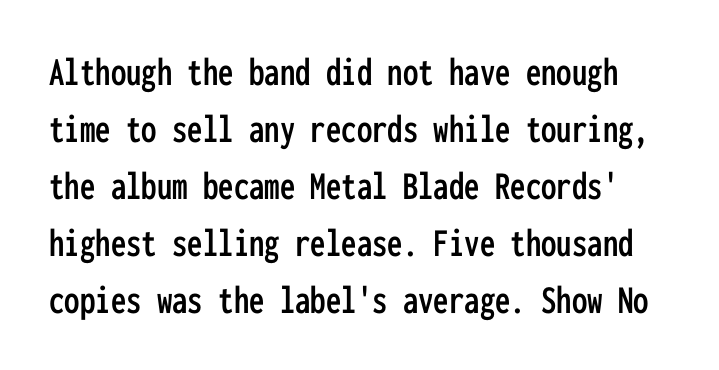
Q: Is the text italic (slanted)? A: No, it is upright.
Q: Is the typeface a serif or a sans-serif typeface? A: Sans-serif.
Q: Is the text underlined? A: No.
Q: Is the spacing between letters normal or unusually wide? A: Normal.
Q: Is the spacing between lines tight, normal or loose? A: Normal.
Q: Width (condensed, normal, or wide)? A: Condensed.
Q: Stroke contrast? A: Low.
Q: x-height? A: Medium.
Q: Monospaced? A: Yes.
